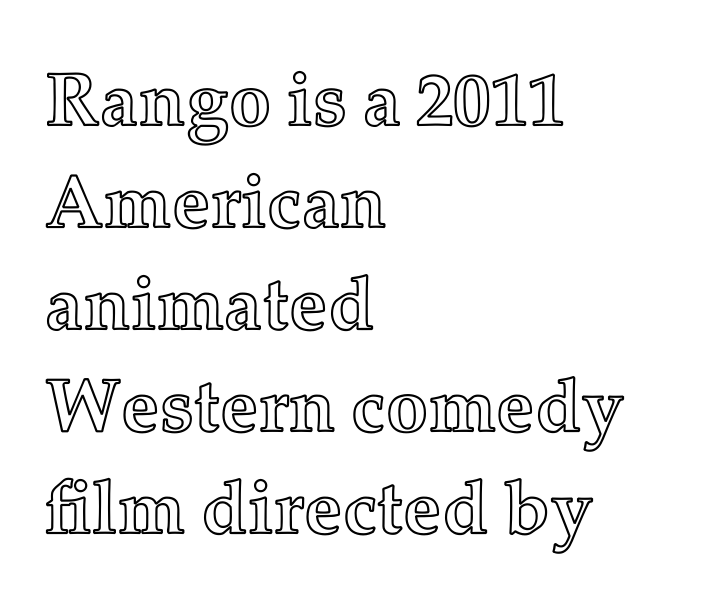
Rows of type keep a routine distance in the vertical direction. It's the straight-up-and-down kind of type. The rendering anchors every line to the left-hand side. Beneath every word, the page is bare. You could not count columns in this text — the font is proportionally spaced. The tracking reads as untouched default to a designer's eye.
